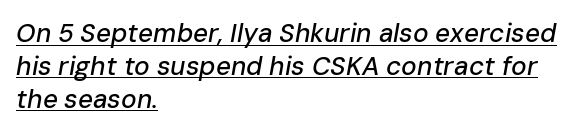
Q: Is the text italic (slanted)? A: Yes, it leans right by about 10 degrees.
Q: Is the text underlined? A: Yes.
Q: How is the paragraph aligned? A: Left-aligned.
Q: Is the spacing between letters normal or unusually wide? A: Normal.
Q: Is the spacing between lines tight, normal or loose? A: Normal.
